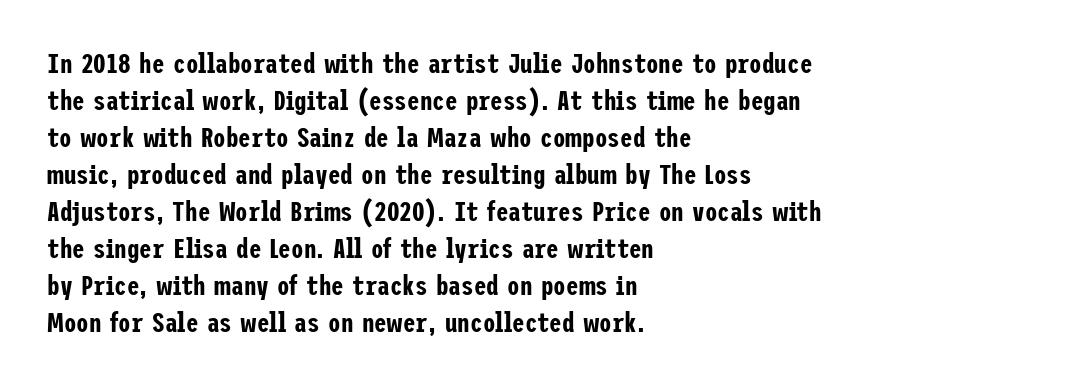
The image shows 28 px condensed sans-serif type, upright; set left-aligned, normal line spacing (1.32x), normal letter spacing, not underlined; low stroke contrast and a medium x-height.
